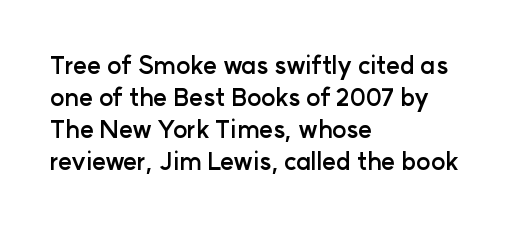
Heavy-handed strokes throughout: this text is bold. Ordinary non-slanted type is in use. The text block is weighted toward the left margin, trailing off unevenly rightward. Students, observe: this is what conventionally led text looks like. Students, note that the glyphs here touch the page at normal intervals. The words here are not underlined.
